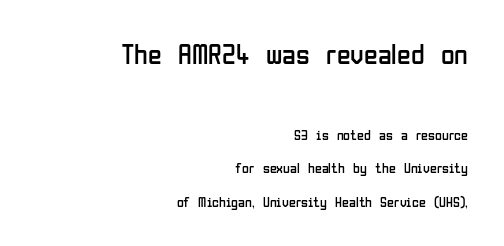
Q: Is the text bold? A: No.
Q: Is the text italic (slanted)? A: No, it is upright.
Q: Is the typeface a serif or a sans-serif typeface? A: Sans-serif.
Q: Is the text underlined? A: No.
Q: How is the paragraph aligned? A: Right-aligned.
Q: Is the spacing between letters normal or unusually wide? A: Normal.
Q: Is the spacing between lines tight, normal or loose? A: Loose.
Q: Which block of text is set in a larger size, the first (top) or the second (bottom)? A: The first (top) one.
Q: Width (condensed, normal, or wide)? A: Condensed.
Q: Stroke contrast? A: Low.
Q: x-height? A: Medium.
Q: Monospaced? A: No.
